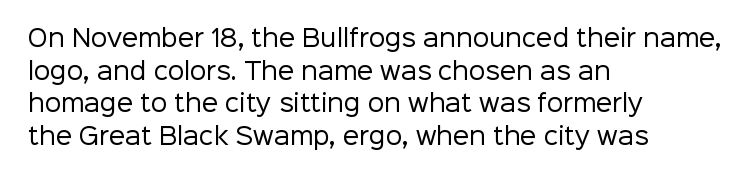
{"italic": "no", "bold": "no", "underline": "no", "align": "left", "line_spacing": "normal", "line_spacing_ratio": 1.42, "letter_spacing": "normal", "letter_spacing_em": 0.0, "glyph_px": 23}
